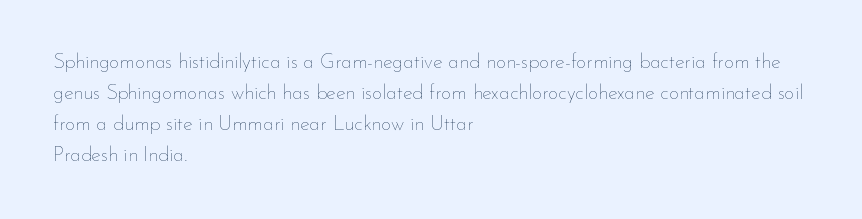
The image shows 20 px text type, upright; set left-aligned, normal line spacing (1.55x), normal letter spacing, not underlined.
